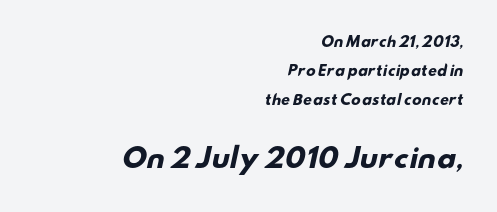
The image shows 27 px bold type; set right-aligned, loose line spacing (2.07x), normal letter spacing, not underlined; the second (bottom) block is 1.93x larger.
